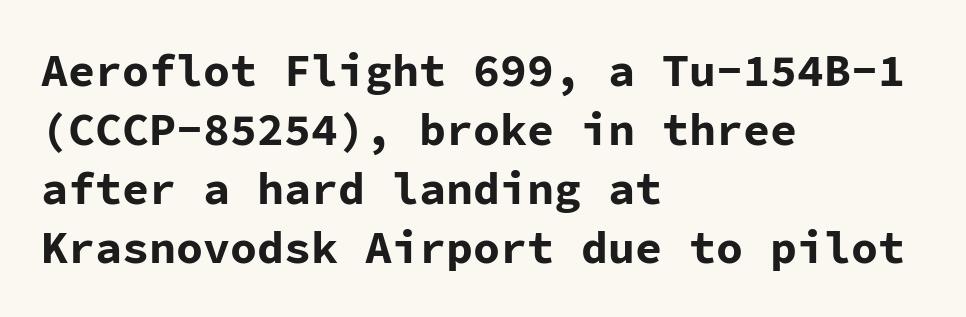
Q: Is the text bold? A: Yes.
Q: Is the text italic (slanted)? A: No, it is upright.
Q: Is the typeface a serif or a sans-serif typeface? A: Sans-serif.
Q: Is the text underlined? A: No.
Q: How is the paragraph aligned? A: Left-aligned.
Q: Is the spacing between letters normal or unusually wide? A: Normal.
Q: Is the spacing between lines tight, normal or loose? A: Normal.
Q: Width (condensed, normal, or wide)? A: Normal.
Q: Stroke contrast? A: Low.
Q: x-height? A: Medium.
Q: Monospaced? A: Yes.
